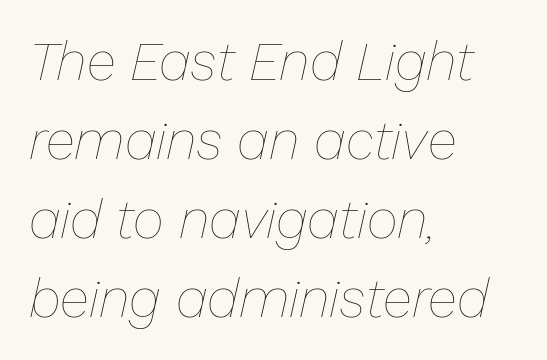
Q: Is the text bold? A: No.
Q: Is the text italic (slanted)? A: Yes, it leans right by about 13 degrees.
Q: Is the text underlined? A: No.
Q: How is the paragraph aligned? A: Left-aligned.
Q: Is the spacing between letters normal or unusually wide? A: Normal.
Q: Is the spacing between lines tight, normal or loose? A: Normal.
Q: Width (condensed, normal, or wide)? A: Normal.
Q: Stroke contrast? A: Low.
Q: x-height? A: Medium.
Q: Monospaced? A: No.
